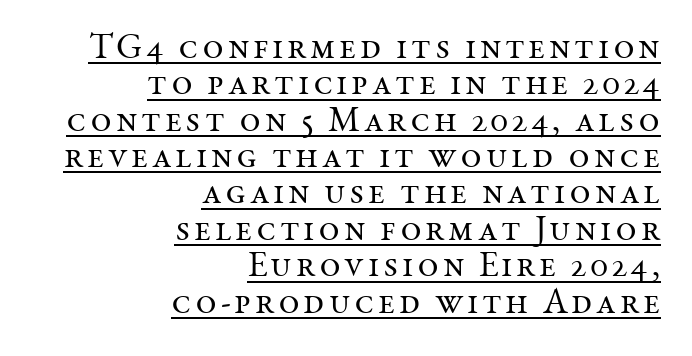
Q: Is the text bold? A: No.
Q: Is the text italic (slanted)? A: No, it is upright.
Q: Is the typeface a serif or a sans-serif typeface? A: Serif.
Q: Is the text underlined? A: Yes.
Q: How is the paragraph aligned? A: Right-aligned.
Q: Is the spacing between lines tight, normal or loose? A: Tight.
Q: Width (condensed, normal, or wide)? A: Normal.
Q: Stroke contrast? A: Medium.
Q: x-height? A: Medium.
Q: Monospaced? A: No.
